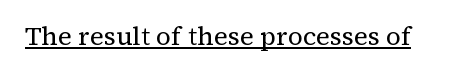
Short note: letters normally spaced. Is this a heavy cut? Hardly; it is regular or lighter. This sample uses an upright cut, with every glyph sitting square on the baseline. Is there an underline? Yes — a line sits under the letters.
